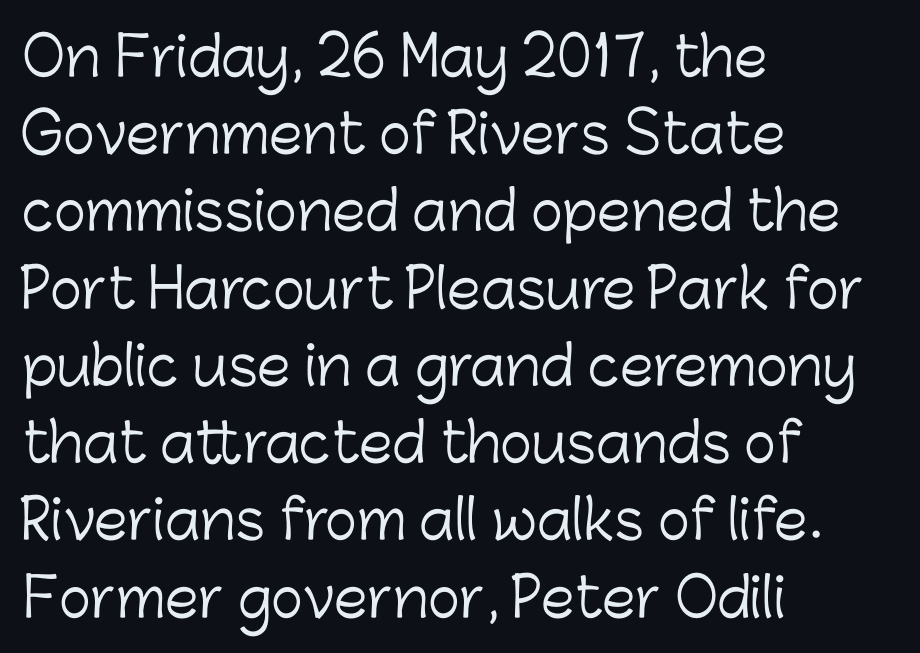
{"serif": "no", "italic": "no", "bold": "no", "weight": "light", "width": "normal", "stroke_contrast": "low", "x_height": "medium", "monospaced": "no", "underline": "no", "align": "left", "line_spacing": "normal", "line_spacing_ratio": 1.43, "letter_spacing": "normal", "letter_spacing_em": 0.0, "glyph_px": 54}
